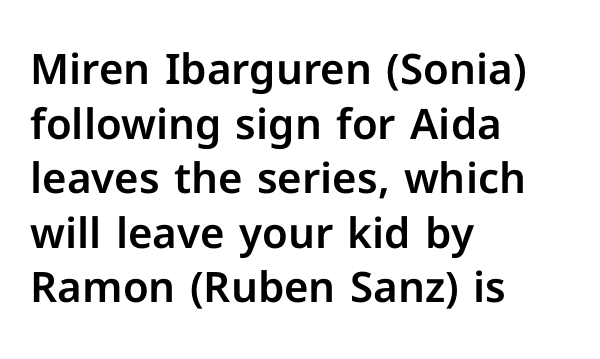
Q: Is the text italic (slanted)? A: No, it is upright.
Q: Is the typeface a serif or a sans-serif typeface? A: Sans-serif.
Q: Is the text underlined? A: No.
Q: How is the paragraph aligned? A: Left-aligned.
Q: Is the spacing between letters normal or unusually wide? A: Normal.
Q: Is the spacing between lines tight, normal or loose? A: Normal.
Q: Width (condensed, normal, or wide)? A: Normal.
Q: Stroke contrast? A: Low.
Q: x-height? A: Medium.
Q: Monospaced? A: No.
